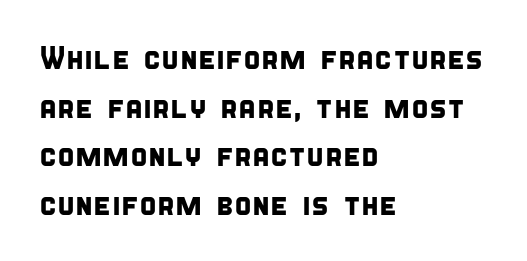
{"serif": "no", "width": "condensed", "stroke_contrast": "low", "x_height": "large", "monospaced": "no", "underline": "no", "align": "left", "line_spacing": "normal", "line_spacing_ratio": 1.52, "letter_spacing": "normal", "letter_spacing_em": 0.0, "glyph_px": 32}
